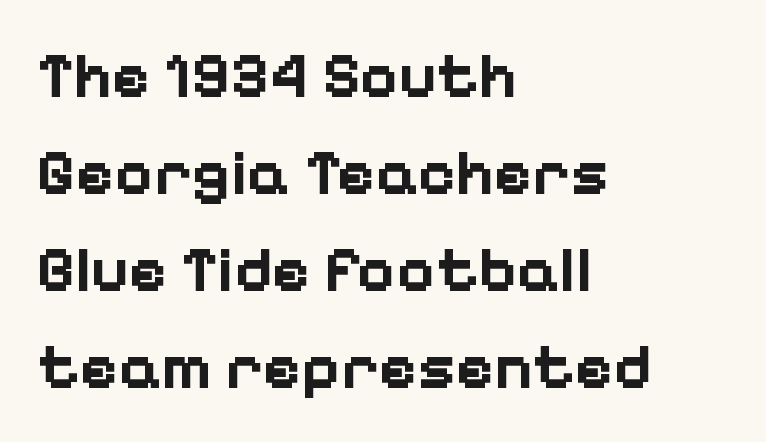
Q: Is the text bold? A: Yes.
Q: Is the text italic (slanted)? A: No, it is upright.
Q: Is the typeface a serif or a sans-serif typeface? A: Sans-serif.
Q: Is the text underlined? A: No.
Q: How is the paragraph aligned? A: Left-aligned.
Q: Is the spacing between letters normal or unusually wide? A: Normal.
Q: Is the spacing between lines tight, normal or loose? A: Normal.
Q: Width (condensed, normal, or wide)? A: Normal.
Q: Stroke contrast? A: Low.
Q: x-height? A: Medium.
Q: Monospaced? A: No.
